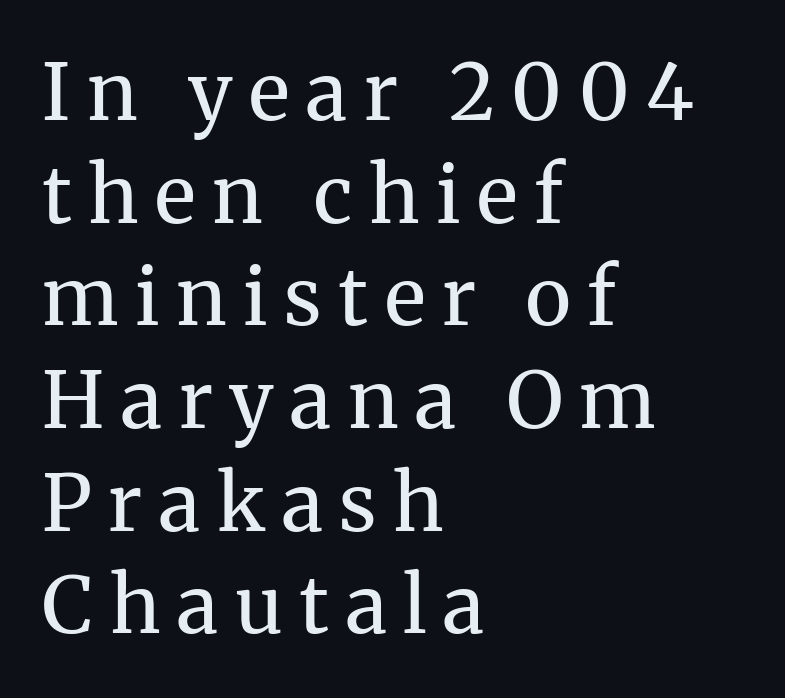
{"serif": "yes", "italic": "no", "bold": "no", "weight": "regular", "width": "normal", "stroke_contrast": "medium", "x_height": "medium", "monospaced": "no", "underline": "no", "align": "left", "line_spacing": "normal", "line_spacing_ratio": 1.3, "letter_spacing": "wide", "letter_spacing_em": 0.21, "glyph_px": 79}
